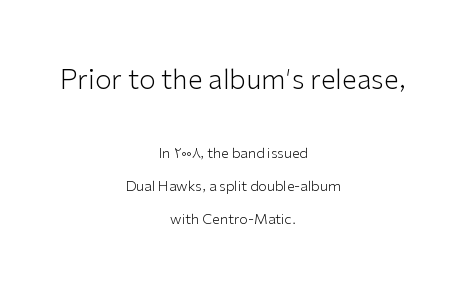
Q: Is the text bold? A: No.
Q: Is the text italic (slanted)? A: No, it is upright.
Q: Is the text underlined? A: No.
Q: How is the paragraph aligned? A: Centered.
Q: Is the spacing between letters normal or unusually wide? A: Normal.
Q: Is the spacing between lines tight, normal or loose? A: Loose.
Q: Which block of text is set in a larger size, the first (top) or the second (bottom)? A: The first (top) one.
